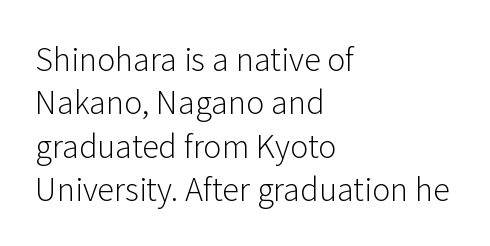
Compared with a centered layout, this one pins lines to the left instead. On a weight scale, this lands at 450 or below. The letters stand upright; this is a roman face. The string is rendered with underlining switched off.
